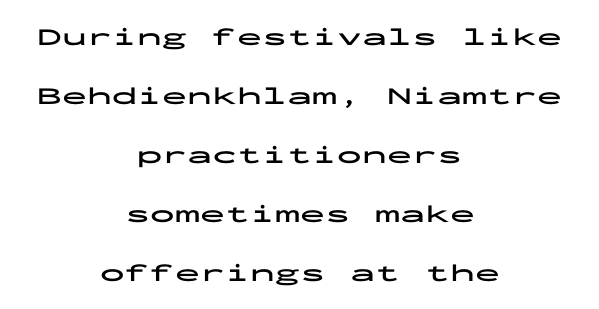
The image shows 25 px bold type, upright; set centered, loose line spacing (2.36x), normal letter spacing, not underlined.
